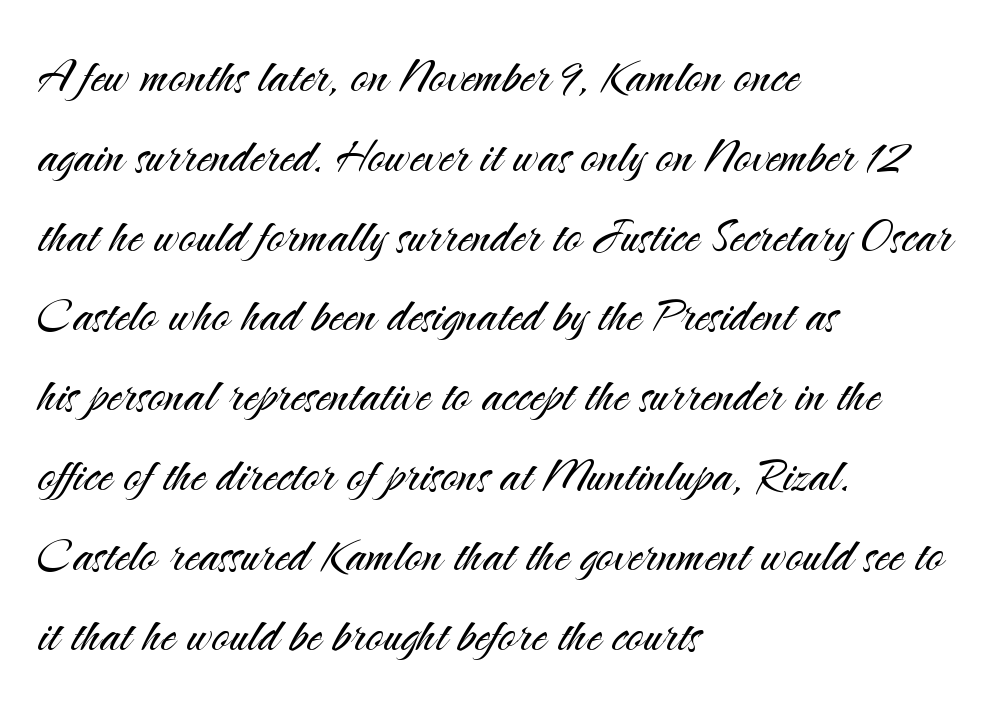
Q: Is the text bold? A: No.
Q: Is the text italic (slanted)? A: Yes.
Q: Is the typeface a serif or a sans-serif typeface? A: Sans-serif.
Q: Is the text underlined? A: No.
Q: How is the paragraph aligned? A: Left-aligned.
Q: Is the spacing between letters normal or unusually wide? A: Normal.
Q: Is the spacing between lines tight, normal or loose? A: Normal.
Q: Width (condensed, normal, or wide)? A: Normal.
Q: Stroke contrast? A: Medium.
Q: x-height? A: Small.
Q: Monospaced? A: No.
